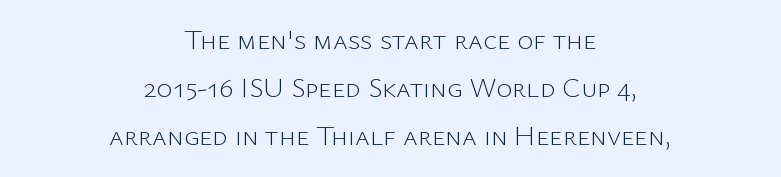
Q: Is the text bold? A: No.
Q: Is the text italic (slanted)? A: No, it is upright.
Q: Is the typeface a serif or a sans-serif typeface? A: Sans-serif.
Q: Is the text underlined? A: No.
Q: How is the paragraph aligned? A: Centered.
Q: Is the spacing between letters normal or unusually wide? A: Normal.
Q: Width (condensed, normal, or wide)? A: Normal.
Q: Stroke contrast? A: Low.
Q: x-height? A: Medium.
Q: Monospaced? A: No.
